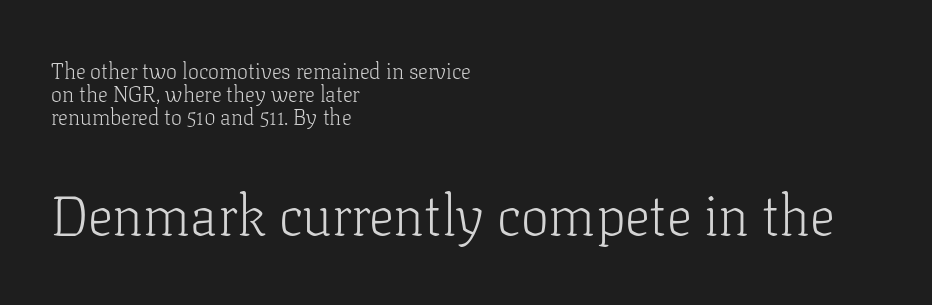
Q: Is the text bold? A: No.
Q: Is the text italic (slanted)? A: No, it is upright.
Q: Is the typeface a serif or a sans-serif typeface? A: Serif.
Q: Is the text underlined? A: No.
Q: How is the paragraph aligned? A: Left-aligned.
Q: Is the spacing between letters normal or unusually wide? A: Normal.
Q: Is the spacing between lines tight, normal or loose? A: Tight.
Q: Which block of text is set in a larger size, the first (top) or the second (bottom)? A: The second (bottom) one.
Q: Width (condensed, normal, or wide)? A: Normal.
Q: Stroke contrast? A: Low.
Q: x-height? A: Medium.
Q: Monospaced? A: No.
